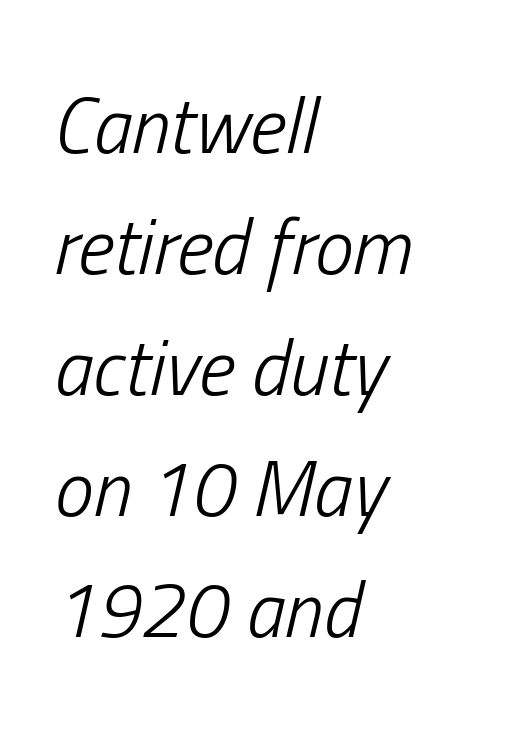
{"italic": "yes", "lean": "right", "slant_degrees": 13, "bold": "no", "weight": "light", "width": "condensed", "stroke_contrast": "low", "x_height": "medium", "monospaced": "no", "underline": "no", "align": "left", "line_spacing": "normal", "line_spacing_ratio": 1.55, "letter_spacing": "normal", "letter_spacing_em": 0.0, "glyph_px": 78}
